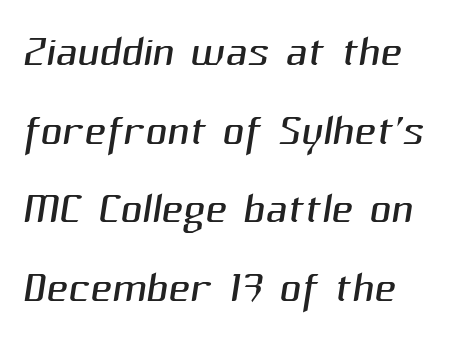
{"serif": "no", "bold": "no", "weight": "light", "width": "normal", "stroke_contrast": "medium", "x_height": "medium", "monospaced": "no", "underline": "no", "align": "left", "line_spacing": "normal", "line_spacing_ratio": 1.31, "letter_spacing": "normal", "letter_spacing_em": 0.0, "glyph_px": 60}
